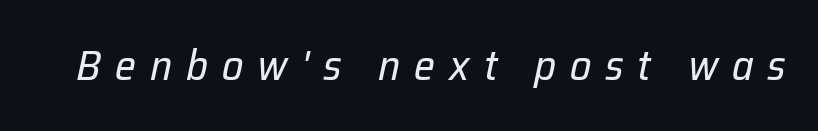
Every character sits at an angle, as italics do. Looks like regular typesetting: each glyph gets only the width it needs. Is this a heavy cut? Hardly; it is regular or lighter. The passage shown has open, widely tracked lettering throughout.
